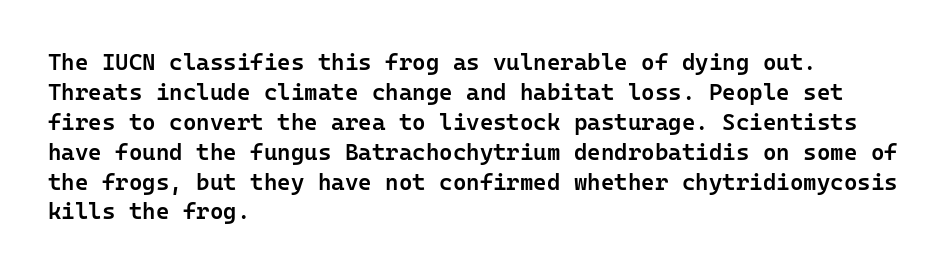
{"italic": "no", "bold": "semi", "underline": "no", "align": "left", "line_spacing": "normal", "line_spacing_ratio": 1.3, "letter_spacing": "normal", "letter_spacing_em": 0.0, "glyph_px": 23}
